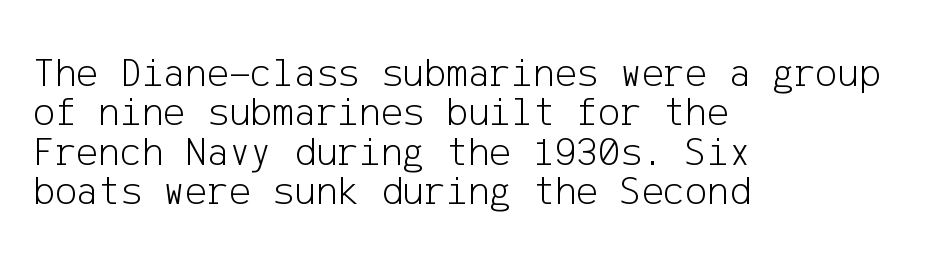
The image shows 41 px light sans-serif type, upright; set left-aligned, tight line spacing (0.96x), normal letter spacing, not underlined; low stroke contrast and a medium x-height.
